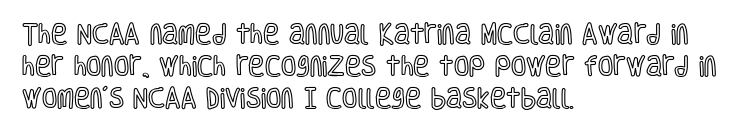
The image shows 22 px text type, upright; set left-aligned, normal line spacing (1.46x), normal letter spacing, not underlined.
